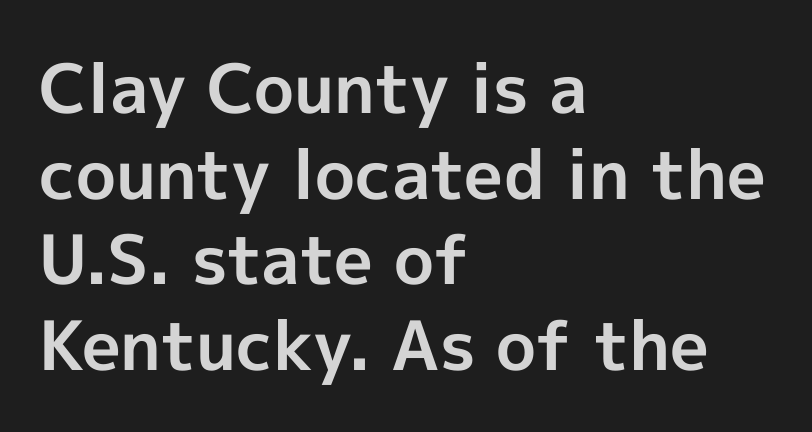
The image shows 68 px bold sans-serif type, upright; set left-aligned, normal line spacing (1.26x), normal letter spacing, not underlined; a medium x-height.
